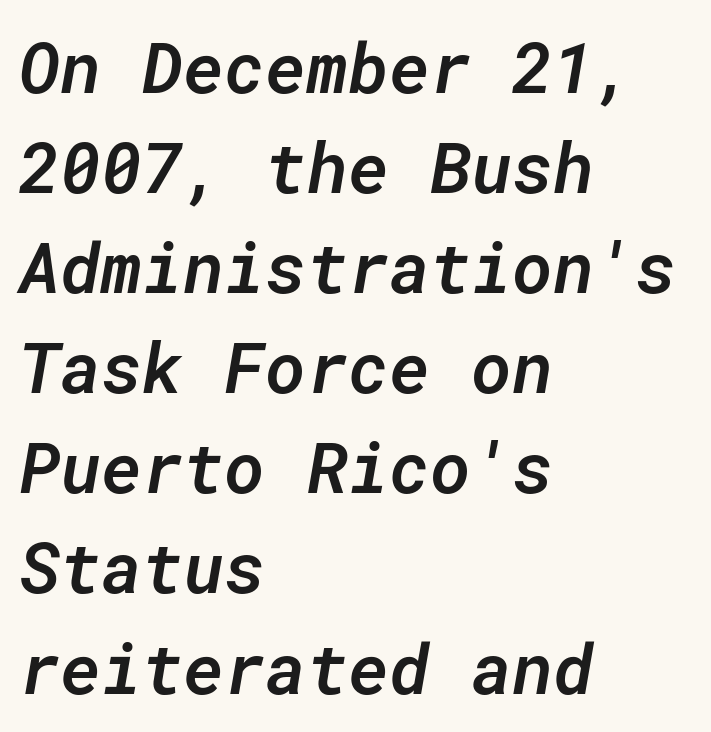
Q: Is the text bold? A: Semi-bold.
Q: Is the text italic (slanted)? A: Yes, it leans right by about 10 degrees.
Q: Is the text underlined? A: No.
Q: How is the paragraph aligned? A: Left-aligned.
Q: Is the spacing between letters normal or unusually wide? A: Normal.
Q: Is the spacing between lines tight, normal or loose? A: Normal.
Q: Width (condensed, normal, or wide)? A: Normal.
Q: Stroke contrast? A: Low.
Q: x-height? A: Medium.
Q: Monospaced? A: Yes.
